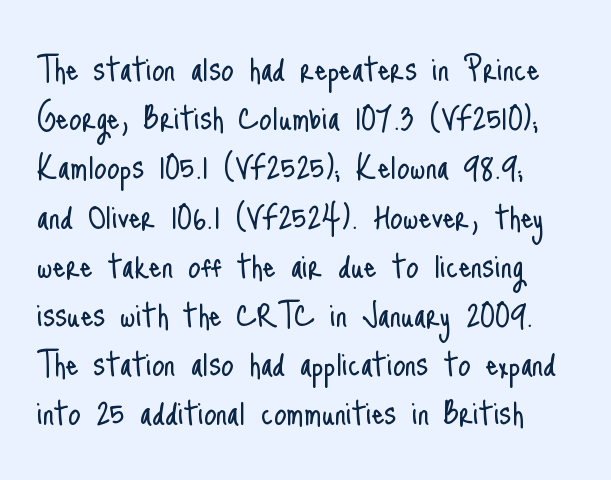
{"serif": "no", "italic": "no", "bold": "no", "weight": "light", "width": "condensed", "stroke_contrast": "low", "x_height": "small", "monospaced": "no", "underline": "no", "line_spacing_ratio": 1.23, "letter_spacing": "normal", "letter_spacing_em": 0.0, "glyph_px": 40}
